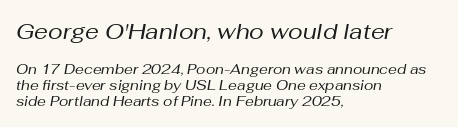
The image shows 22 px text type, italic (leaning right); set left-aligned, tight line spacing (1.14x), normal letter spacing, not underlined; the first (top) block is 1.57x larger.
